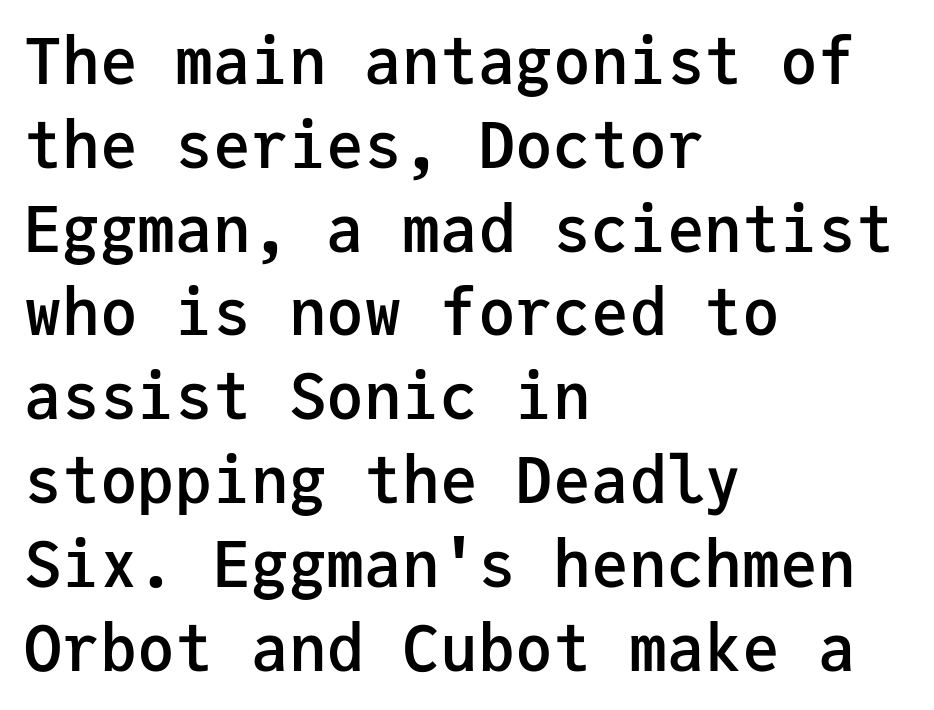
The image shows 63 px semibold sans-serif type, upright, monospaced; set left-aligned, normal line spacing (1.33x), normal letter spacing, not underlined; low stroke contrast and a medium x-height.
